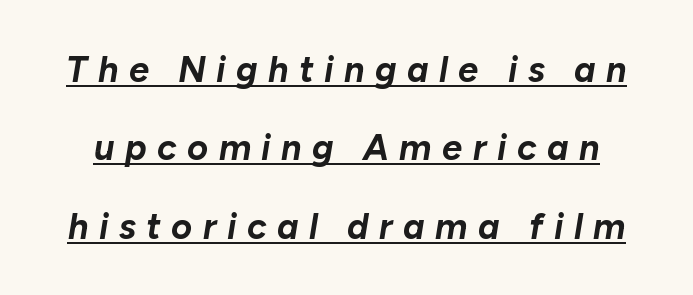
Its strokes are broad and dark, the hallmark of bold type. Airy leading. These lines were composed using italics. Is this a fixed-width face? No — the glyphs have proportional, varying widths. Substantial extra tracking has been applied to these lines. These characters rest on top of a visible drawn line.
